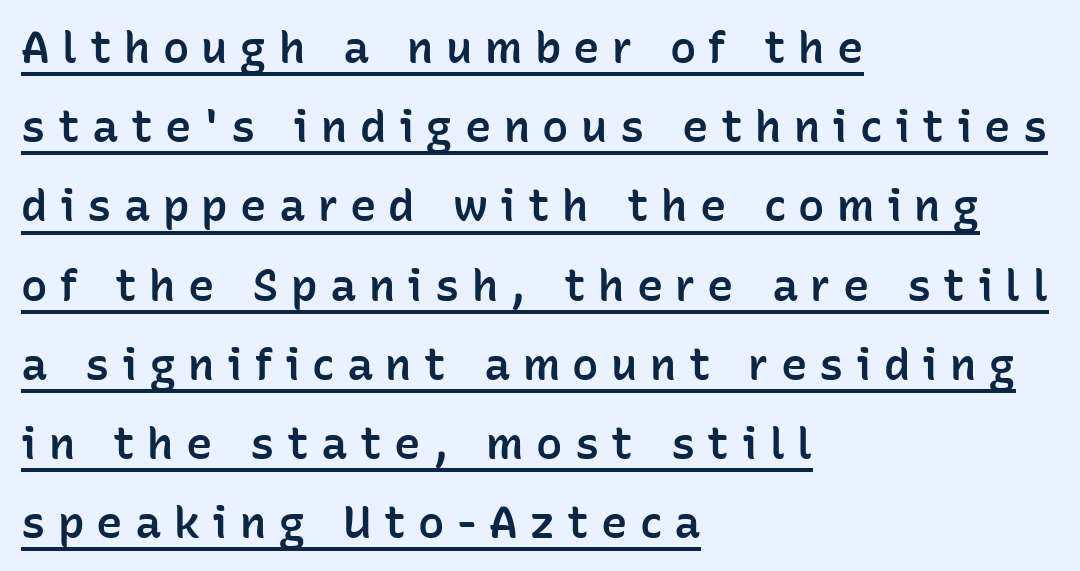
The image shows 44 px semibold sans-serif type, upright; set left-aligned, line spacing 1.8x, unusually wide letter spacing (+0.28 em), underlined; low stroke contrast and a medium x-height.
